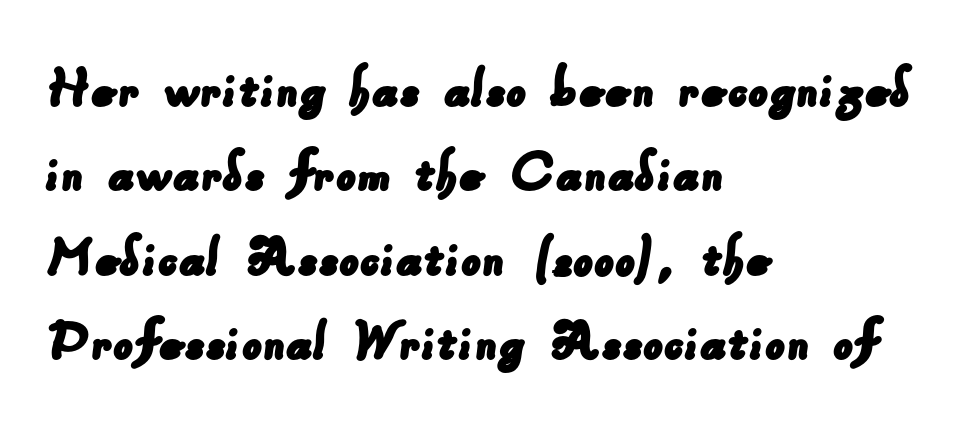
Q: Is the typeface a serif or a sans-serif typeface? A: Sans-serif.
Q: Is the text underlined? A: No.
Q: How is the paragraph aligned? A: Left-aligned.
Q: Is the spacing between letters normal or unusually wide? A: Normal.
Q: Is the spacing between lines tight, normal or loose? A: Normal.
Q: Width (condensed, normal, or wide)? A: Normal.
Q: Stroke contrast? A: Low.
Q: x-height? A: Small.
Q: Monospaced? A: No.
